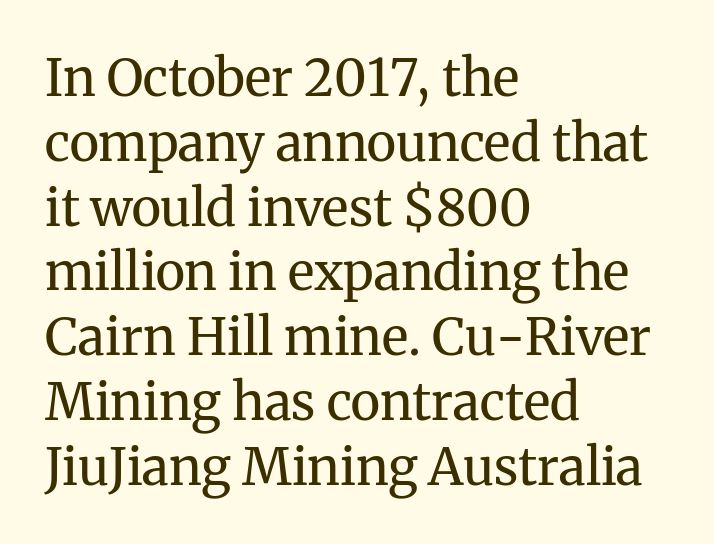
The image shows 51 px regular-weight serif type, upright; set left-aligned, normal line spacing (1.27x), normal letter spacing, not underlined; medium stroke contrast and a medium x-height.
